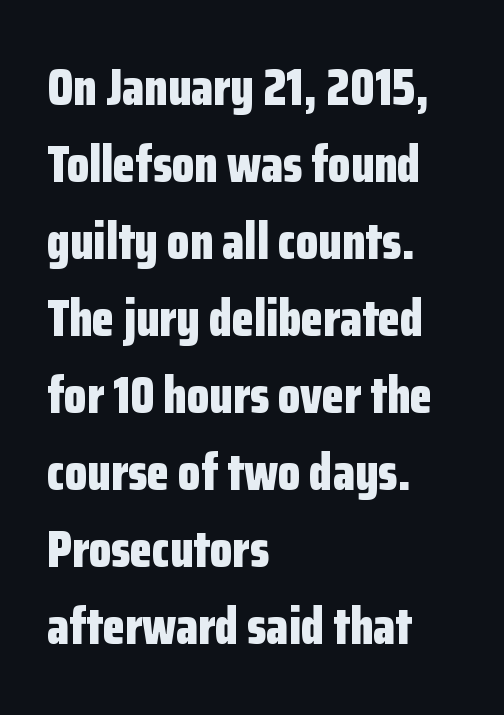
Q: Is the text bold? A: Yes.
Q: Is the text italic (slanted)? A: No, it is upright.
Q: Is the typeface a serif or a sans-serif typeface? A: Sans-serif.
Q: Is the text underlined? A: No.
Q: How is the paragraph aligned? A: Left-aligned.
Q: Is the spacing between letters normal or unusually wide? A: Normal.
Q: Is the spacing between lines tight, normal or loose? A: Normal.
Q: Width (condensed, normal, or wide)? A: Condensed.
Q: Stroke contrast? A: Low.
Q: x-height? A: Medium.
Q: Monospaced? A: No.
